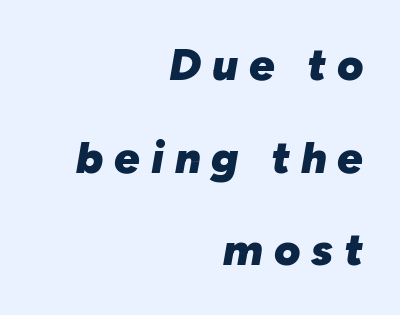
Nobody drew a line under any word here. Where is the straight margin? On the right. The tracking reads as deliberately expanded to a designer's eye. This sample has the flowing, uneven cadence of proportional lettering. Leading is clearly above the norm, producing a sparse column.
